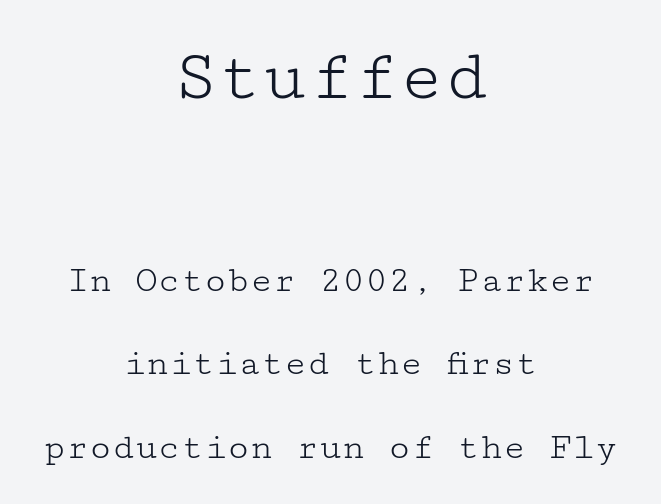
Posture: upright roman. Tracking here is standard; glyphs follow each other at the usual distance. Typographically, this falls in the serif category. Students, observe: this is what heavily led, spacious text looks like. Letters rest on an invisible, unmarked baseline.
